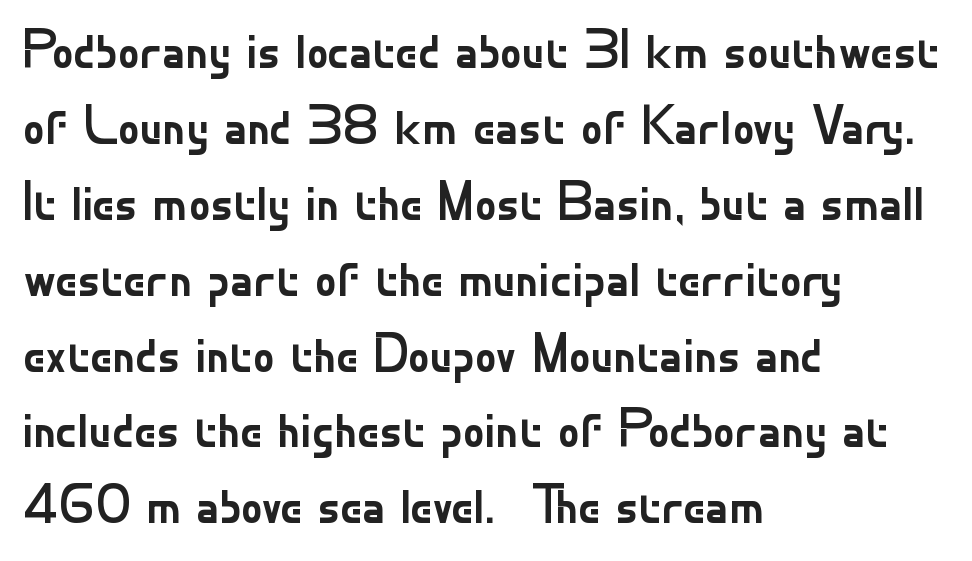
The image shows 55 px regular-weight sans-serif type, upright; set left-aligned, normal line spacing (1.38x), normal letter spacing, not underlined; low stroke contrast and a small x-height.
